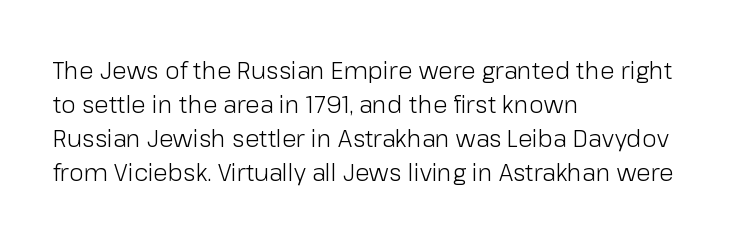
Decoration check: the copy has no underline. Teacher's note: observe the even left margin — that is flush-left alignment. Interline gaps are of average width in this sample. No chunkiness to these letters — they're not bold. These lines were composed using upright roman letters.
